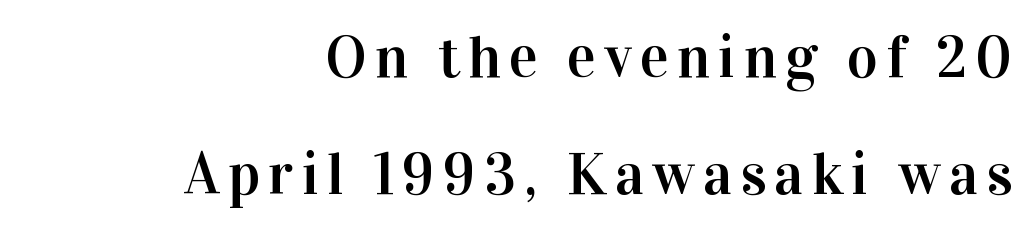
Plain, unruled lines of type. These lines were composed using upright roman letters. Spacing verdict: proportional, widths tailored to each character. Each letter's strokes conclude with small projecting serifs. Does the copy run flush right? Yes — the right margin is perfectly even.
